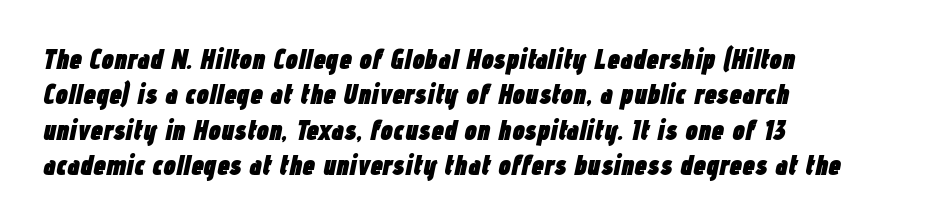
The image shows 28 px heavy, condensed type, italic (leaning right); set left-aligned, normal line spacing (1.26x), normal letter spacing, not underlined; low stroke contrast and a medium x-height.
